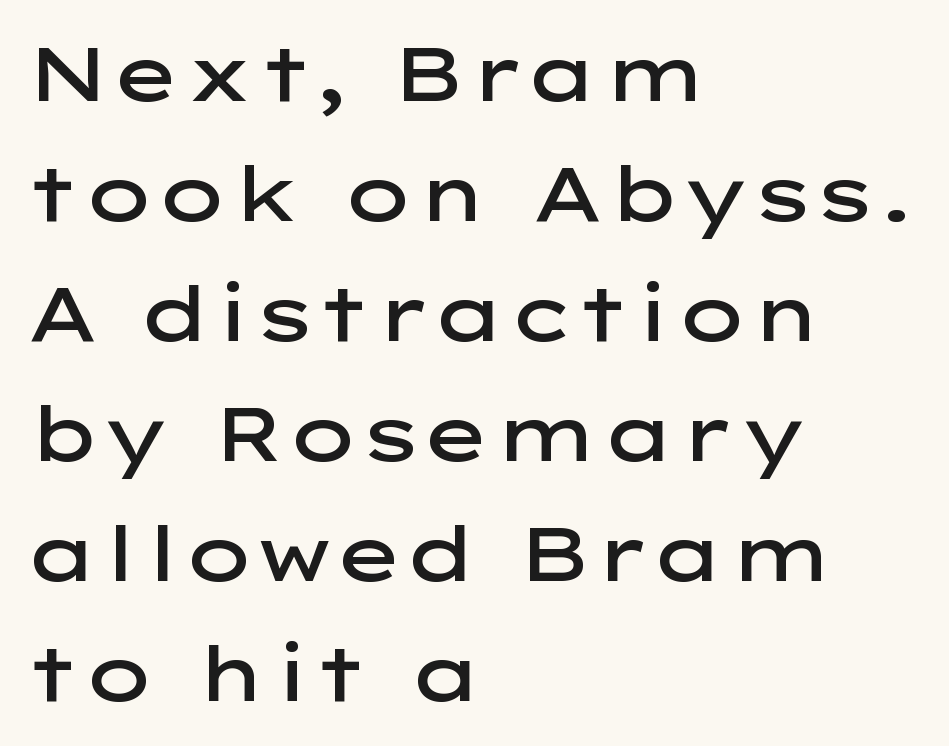
Each letter keeps its own natural width here, so spacing adapts to shape. What's the leading like? Ordinary, nothing unusual. The passage shown is semibold, sitting just below true bold. Tall strokes in this sample are plumb rather than angled. You could call the tracking neutral — neither tight nor loose. Grotesque or geometric, the face here clearly has no serifs.
